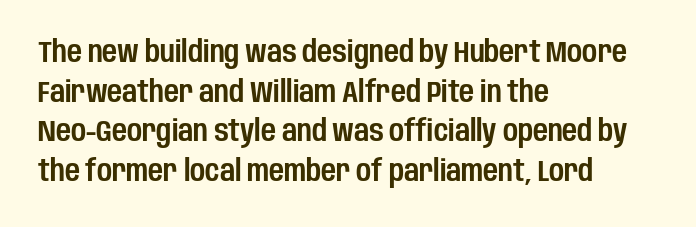
{"serif": "no", "italic": "no", "width": "condensed", "stroke_contrast": "low", "x_height": "large", "monospaced": "no", "underline": "no", "align": "left", "line_spacing": "normal", "line_spacing_ratio": 1.37, "letter_spacing": "normal", "letter_spacing_em": 0.0, "glyph_px": 29}
